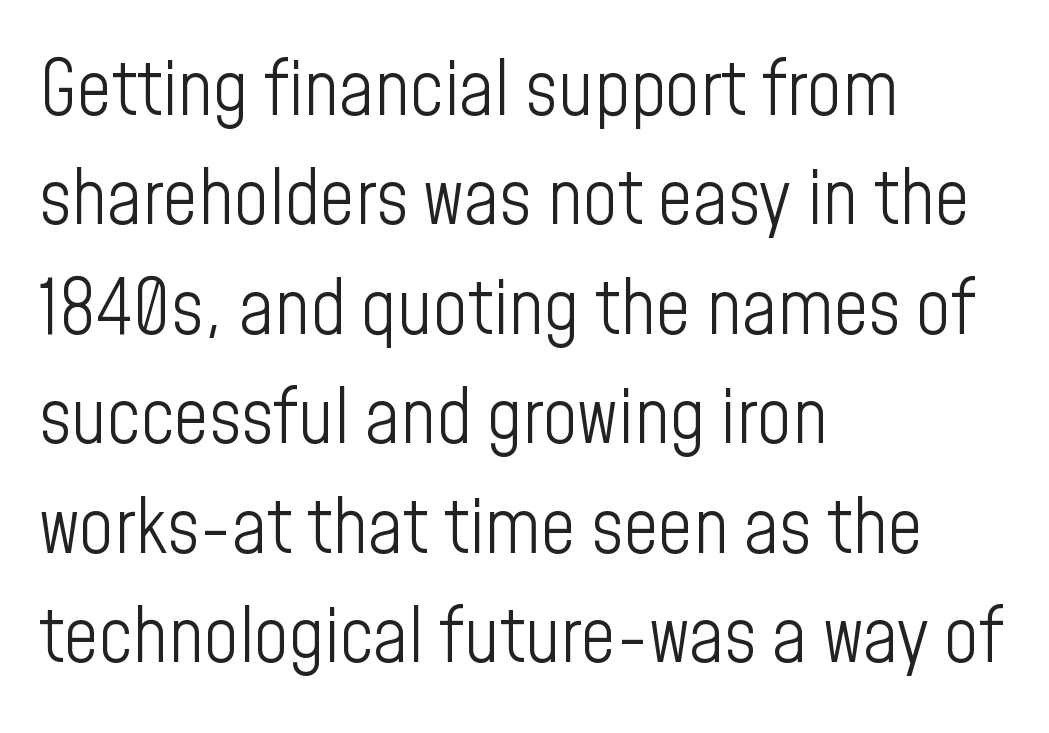
This rendering uses left alignment, leaving the right contour irregular. Each word holds together tightly as a unit, with standard inter-letter gaps. Compared with a typical body face, this is equally light or lighter still. Summary of vertical rhythm: regular, with standard interline spacing.
